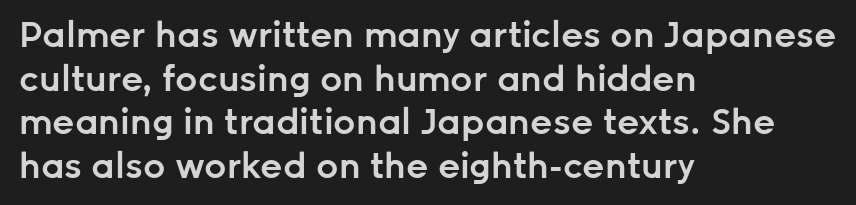
Type style note: lacks serifs. Notice how the passage keeps a crisp vertical edge on the left only. The gap between lines stays unmarked. Every letter is mildly thick-stroked: semibold rather than bold.
